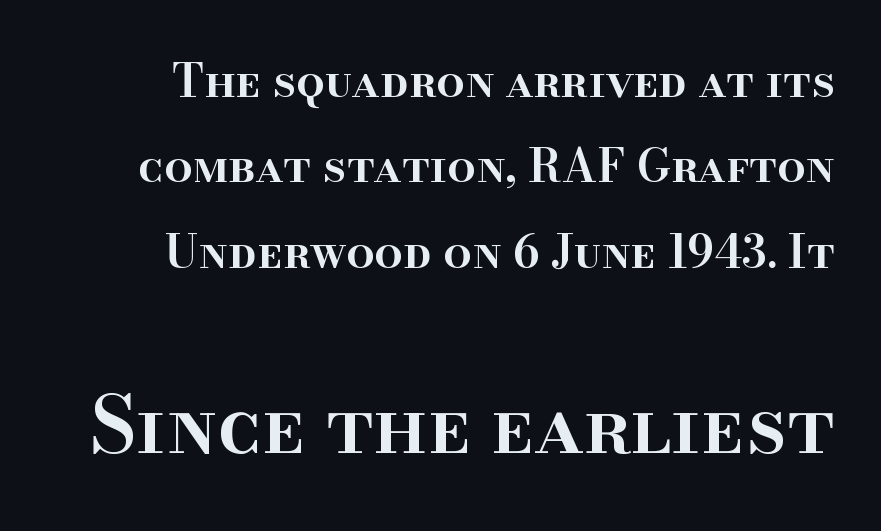
The image shows 78 px semibold serif type, upright; set right-aligned, loose line spacing (1.9x), normal letter spacing, not underlined; the second (bottom) block is 1.73x larger; high stroke contrast and a small x-height.
